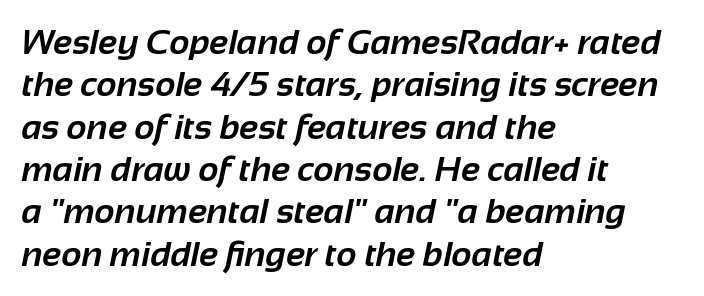
The image shows 35 px bold sans-serif type; set left-aligned, line spacing 1.21x, normal letter spacing, not underlined; low stroke contrast and a medium x-height.
